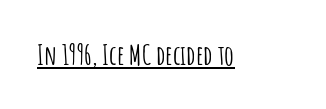
{"italic": "no", "underline": "yes", "letter_spacing": "normal", "letter_spacing_em": 0.0, "glyph_px": 27}
